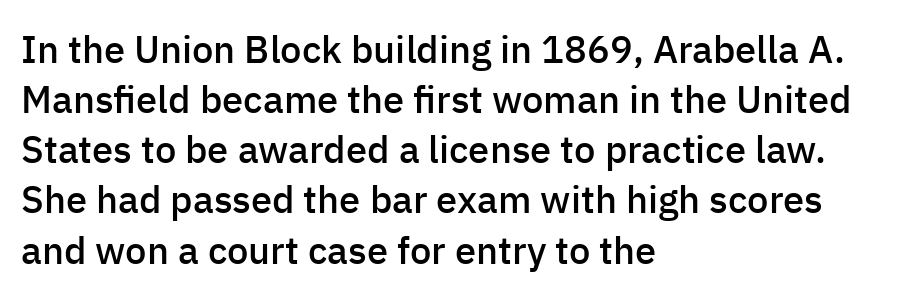
Compared with typical paragraphs, the rows here are spaced about the same. The string is rendered with underlining switched off. Between one letter and the next there's only the usual sliver of space. It's the straight-up-and-down kind of type. Heft: intermediate — a semibold.
